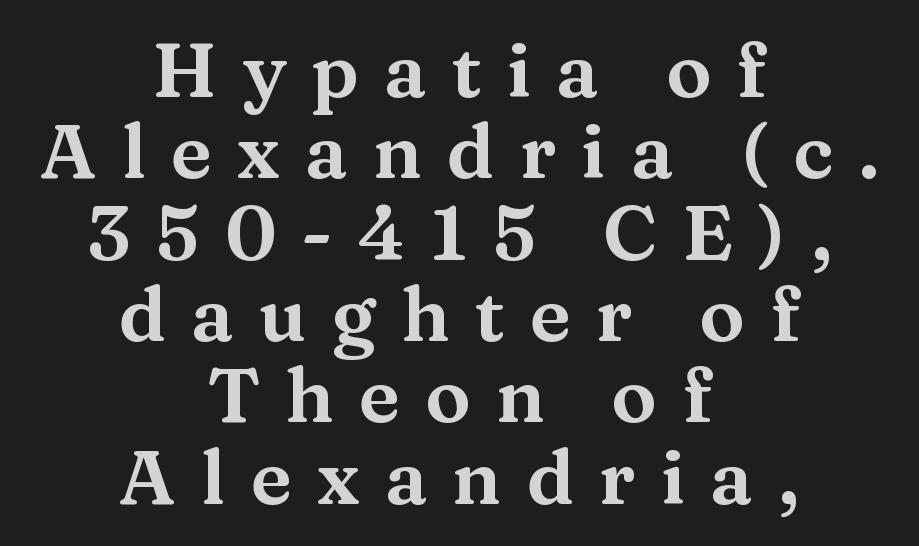
Q: Is the text italic (slanted)? A: No, it is upright.
Q: Is the typeface a serif or a sans-serif typeface? A: Serif.
Q: Is the text underlined? A: No.
Q: How is the paragraph aligned? A: Centered.
Q: Is the spacing between letters normal or unusually wide? A: Unusually wide.
Q: Is the spacing between lines tight, normal or loose? A: Tight.
Q: Width (condensed, normal, or wide)? A: Wide.
Q: Stroke contrast? A: Medium.
Q: x-height? A: Medium.
Q: Monospaced? A: No.
